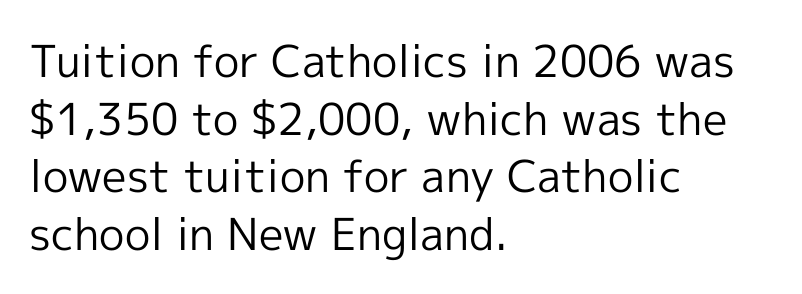
The image shows 44 px regular-weight sans-serif type, upright; set left-aligned, normal line spacing (1.31x), normal letter spacing, not underlined; a medium x-height.
